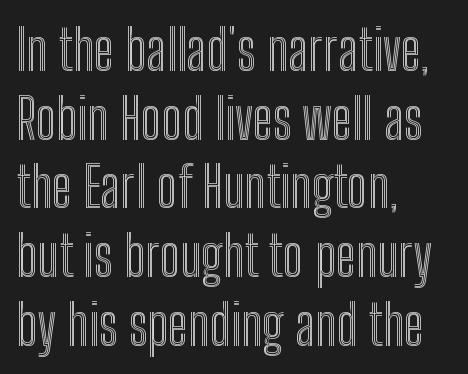
{"italic": "no", "width": "condensed", "x_height": "medium", "monospaced": "no", "underline": "no", "align": "left", "line_spacing": "normal", "line_spacing_ratio": 1.25, "letter_spacing": "normal", "letter_spacing_em": 0.0, "glyph_px": 55}
